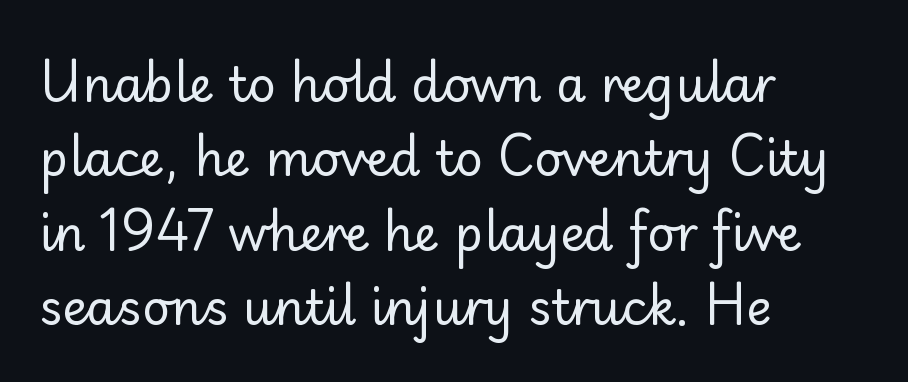
This rendering features lettering with no underline. Examine the stroke ends and you'll find no serifs. The face used here is proportionally spaced, like ordinary book or web type. Leading: standard. Line beginnings align vertically; line endings do not.
